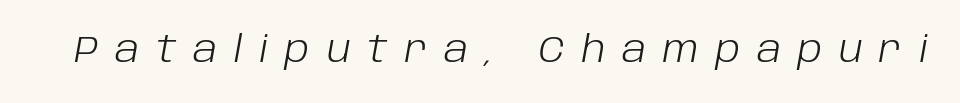
Q: Is the text bold? A: No.
Q: Is the text italic (slanted)? A: Yes, it leans right by about 10 degrees.
Q: Is the text underlined? A: No.
Q: Is the spacing between letters normal or unusually wide? A: Unusually wide.
Q: Width (condensed, normal, or wide)? A: Normal.
Q: Stroke contrast? A: Low.
Q: x-height? A: Large.
Q: Monospaced? A: No.
